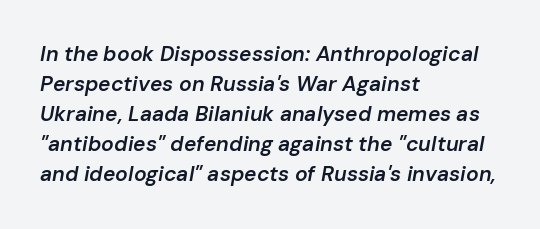
How heavy is the stroke? Medium-heavy — a semibold, shy of bold. Only glyphs here, with clear space below each row. Words appear dense and cohesive because spacing is normal. A typesetter would mark this as italic.
